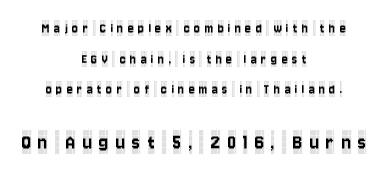
Look at the glyph heights: the lower group is clearly the bigger setting. Display-style spreading of the glyphs; the letterfit is very open. The designer dialed line spacing up above the default. Alignment: centered. If you drew a line through each stem, it would be perfectly vertical. Unmarked baselines from the first word to the last.
